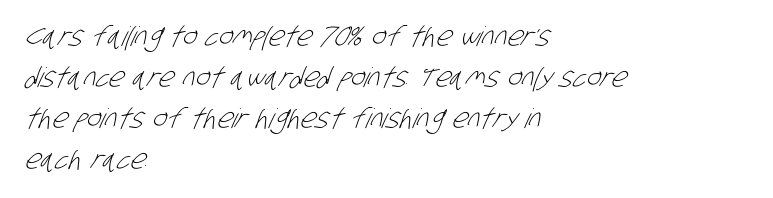
The letters look calm and open, with moderate or lighter stems. Reading down the block, your eye returns to a fixed left position each line. Look at the tracking — it's just the regular setting, nothing added. Rows of type keep a routine distance in the vertical direction. The space directly below the letters is spotless.
